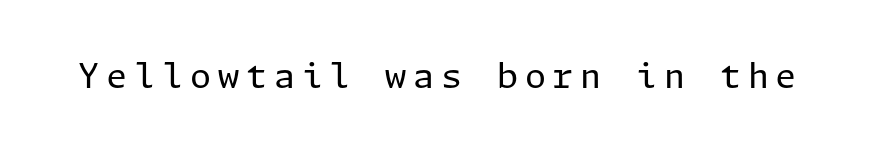
Q: Is the text bold? A: No.
Q: Is the text italic (slanted)? A: No, it is upright.
Q: Is the typeface a serif or a sans-serif typeface? A: Sans-serif.
Q: Is the text underlined? A: No.
Q: Is the spacing between letters normal or unusually wide? A: Unusually wide.
Q: Width (condensed, normal, or wide)? A: Normal.
Q: Stroke contrast? A: Low.
Q: x-height? A: Medium.
